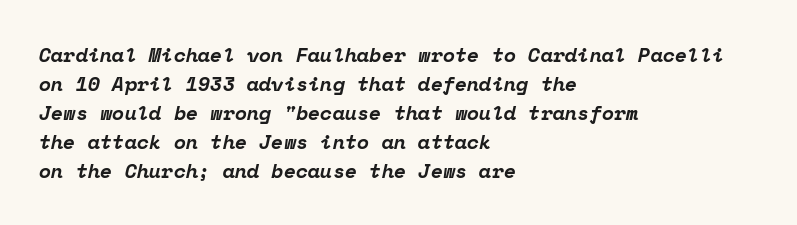
The image shows 20 px bold type, italic (leaning right); set left-aligned, normal line spacing (1.45x), normal letter spacing, not underlined.
